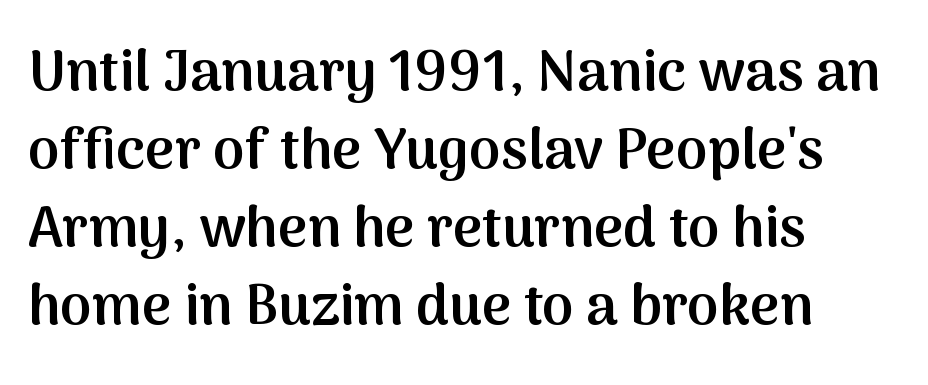
{"serif": "no", "italic": "no", "bold": "semi", "weight": "semibold", "width": "normal", "stroke_contrast": "medium", "x_height": "medium", "monospaced": "no", "underline": "no", "align": "left", "line_spacing": "normal", "line_spacing_ratio": 1.37, "letter_spacing": "normal", "letter_spacing_em": 0.0, "glyph_px": 57}
